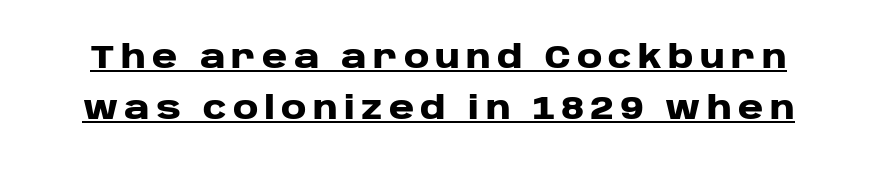
The image shows 31 px heavy, wide sans-serif type, upright; set normal line spacing (1.63x), unusually wide letter spacing (+0.2 em), underlined; low stroke contrast and a large x-height.
